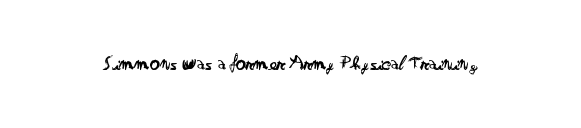
Q: Is the text bold? A: No.
Q: Is the text italic (slanted)? A: No, it is upright.
Q: Is the text underlined? A: No.
Q: Is the spacing between letters normal or unusually wide? A: Normal.
